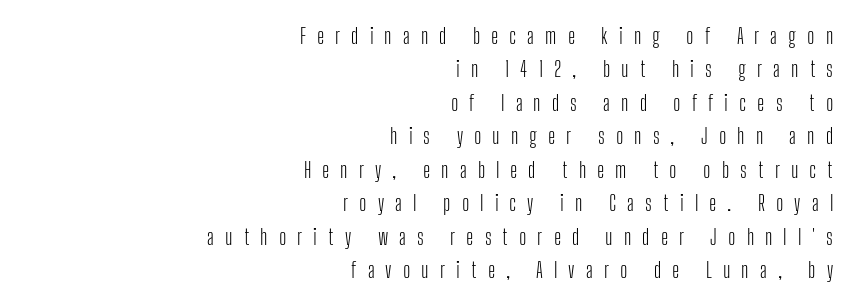
The lines sit at an ordinary, default distance from one another. Italic: no, the glyphs are upright roman. How are the letters spaced? Widely, with obvious added tracking. The string is rendered with underlining switched off. Summary of weight: not heavy and not bold. These lines stack with their right ends in a neat column.
